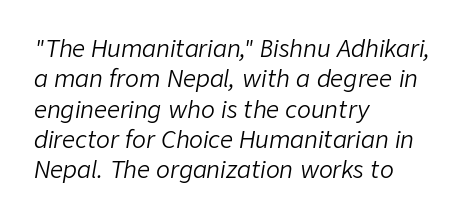
Q: Is the text bold? A: No.
Q: Is the text italic (slanted)? A: Yes, it leans right by about 9 degrees.
Q: Is the text underlined? A: No.
Q: How is the paragraph aligned? A: Left-aligned.
Q: Is the spacing between letters normal or unusually wide? A: Normal.
Q: Is the spacing between lines tight, normal or loose? A: Normal.
